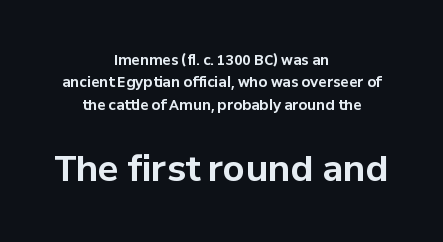
{"serif": "no", "italic": "no", "bold": "yes", "weight": "bold", "width": "normal", "stroke_contrast": "low", "x_height": "medium", "monospaced": "no", "underline": "no", "align": "center", "line_spacing": "normal", "line_spacing_ratio": 1.59, "letter_spacing": "normal", "letter_spacing_em": 0.0, "larger_block": "second", "size_ratio": 2.5, "glyph_px": 35}
